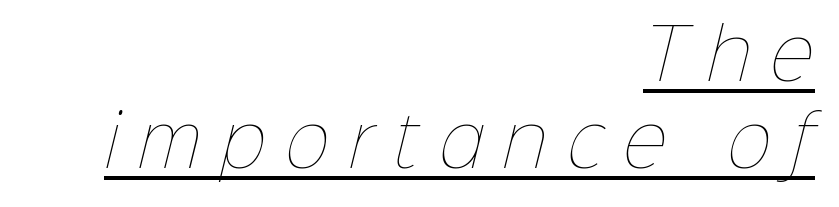
The image shows 68 px thin type; set right-aligned, normal line spacing (1.28x), unusually wide letter spacing (+0.3 em), underlined; low stroke contrast and a medium x-height.
